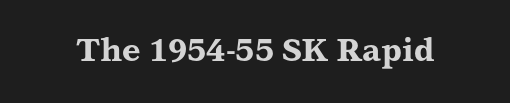
Classification — serif. The baseline area is clear. The letters stand upright; this is a roman face. The characters look thick and weighty, a clear bold. Observe the ordinary spacing: letters are neighbours, not strangers. Proportional: the letters do not fall into vertical columns.
